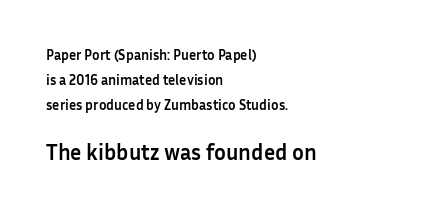
The gaps between neighbouring characters are ordinary and unremarkable. Character size in the trailing block exceeds that of the leading block. No italicization has been applied; the sample stays upright. Caption: bold face, heavy strokes. These lines are set flush left with a ragged right edge. Letters rest on an invisible, unmarked baseline.
